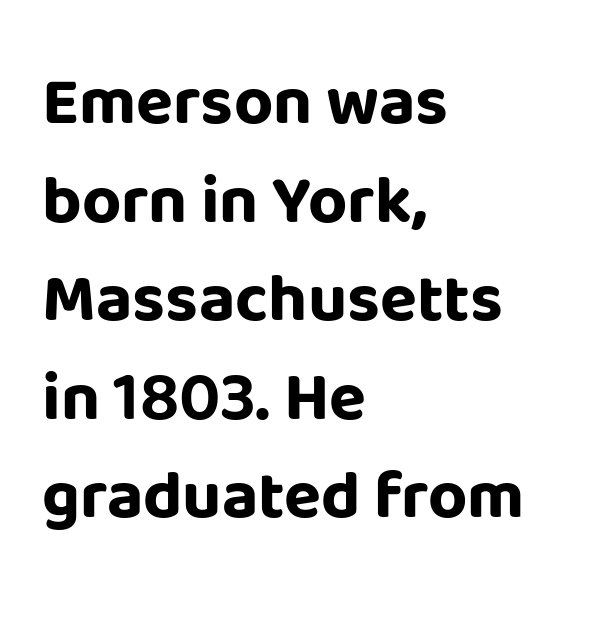
Q: Is the text bold? A: Yes.
Q: Is the text italic (slanted)? A: No, it is upright.
Q: Is the typeface a serif or a sans-serif typeface? A: Sans-serif.
Q: Is the text underlined? A: No.
Q: How is the paragraph aligned? A: Left-aligned.
Q: Is the spacing between letters normal or unusually wide? A: Normal.
Q: Is the spacing between lines tight, normal or loose? A: Normal.
Q: Width (condensed, normal, or wide)? A: Normal.
Q: Stroke contrast? A: Low.
Q: x-height? A: Large.
Q: Monospaced? A: No.
